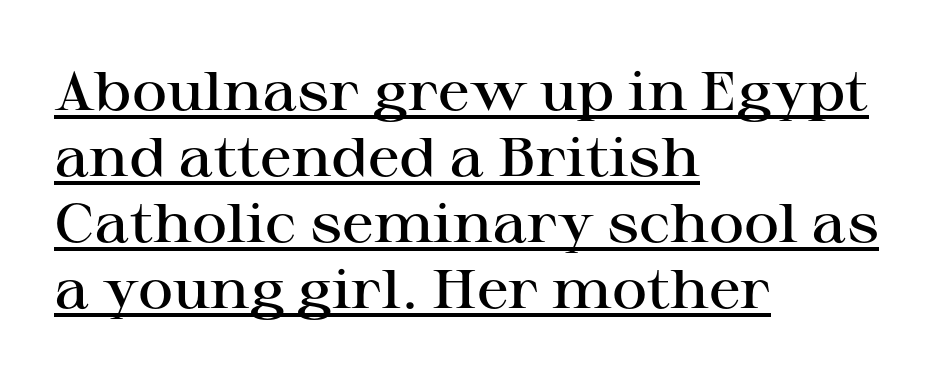
Q: Is the text bold? A: Semi-bold.
Q: Is the text italic (slanted)? A: No, it is upright.
Q: Is the typeface a serif or a sans-serif typeface? A: Serif.
Q: Is the text underlined? A: Yes.
Q: How is the paragraph aligned? A: Left-aligned.
Q: Is the spacing between letters normal or unusually wide? A: Normal.
Q: Width (condensed, normal, or wide)? A: Wide.
Q: Stroke contrast? A: High.
Q: x-height? A: Medium.
Q: Monospaced? A: No.
